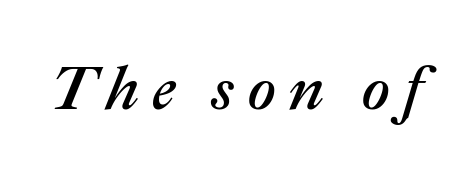
{"italic": "yes", "lean": "right", "slant_degrees": 22, "width": "normal", "stroke_contrast": "medium", "x_height": "medium", "monospaced": "no", "underline": "no", "glyph_px": 63}
